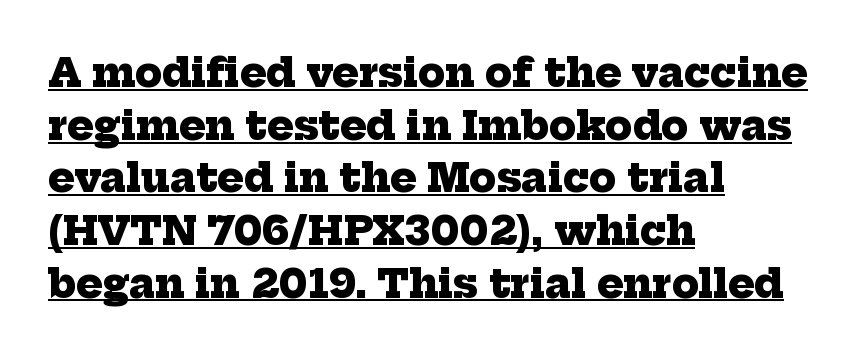
The passage shown is typed in a proportional face where columns would drift. Spacing between characters is what you'd get straight out of the box. Small tapered or slab feet sit at the stroke ends, so this counts as serif. Descenders here cross a horizontal rule under the line. Notice how descenders clear the ascenders below comfortably — that's standard leading. Line starts are locked; line ends wander.
